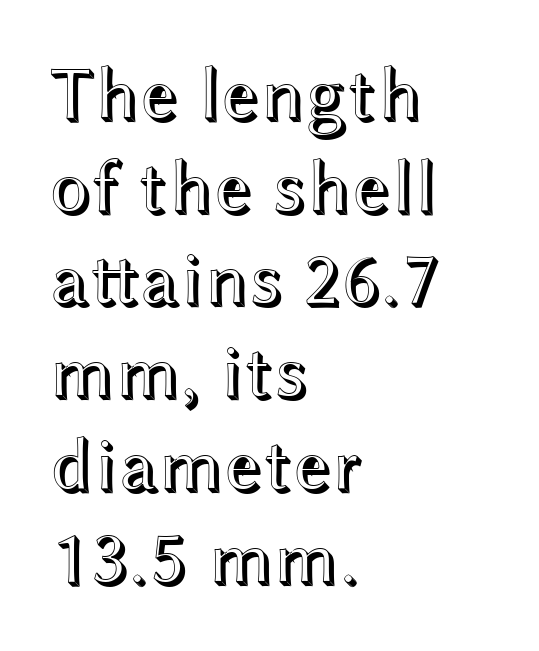
These lines stack with their left ends in a neat column. The passage shown is not underscored anywhere. Ascenders rise straight up at ninety degrees. Looks like regular typesetting: each glyph gets only the width it needs. Observe the ordinary spacing: letters are neighbours, not strangers.
